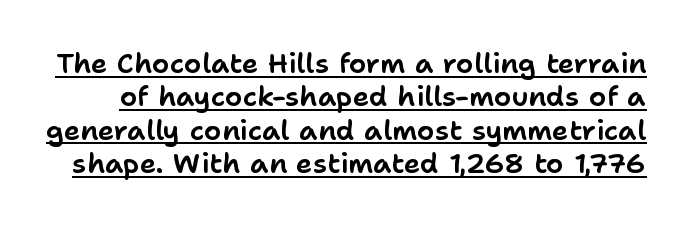
In terms of letterspacing, this is plain default setting. The rendering uses the underline text-decoration. The type sits square on the baseline with zero lean. The passage shown is typeset with a sans-serif family. The rendering uses natural spacing where letterforms have individual widths.
